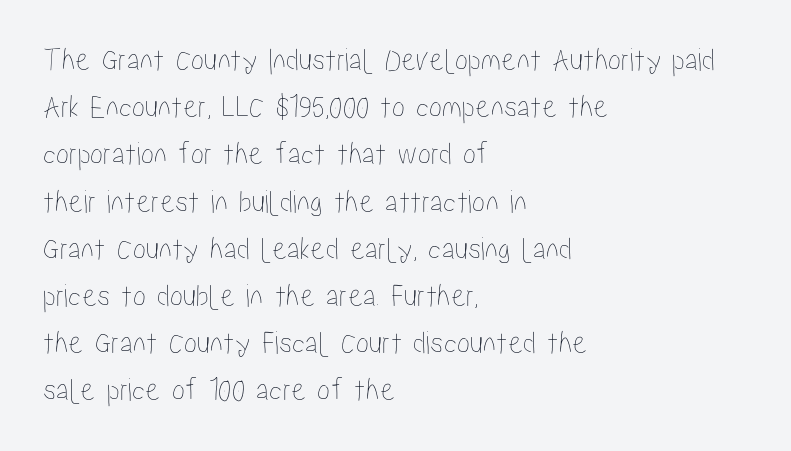
{"italic": "no", "width": "condensed", "stroke_contrast": "low", "x_height": "medium", "monospaced": "no", "underline": "no", "align": "left", "line_spacing": "normal", "line_spacing_ratio": 1.43, "letter_spacing": "normal", "letter_spacing_em": 0.0, "glyph_px": 33}
